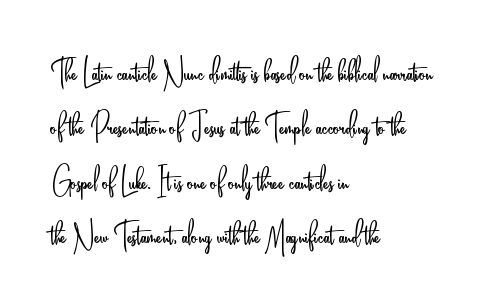
{"serif": "no", "bold": "no", "weight": "light", "width": "condensed", "stroke_contrast": "low", "x_height": "small", "monospaced": "no", "underline": "no", "align": "left", "line_spacing": "normal", "line_spacing_ratio": 1.43, "letter_spacing": "normal", "letter_spacing_em": 0.0, "glyph_px": 38}
